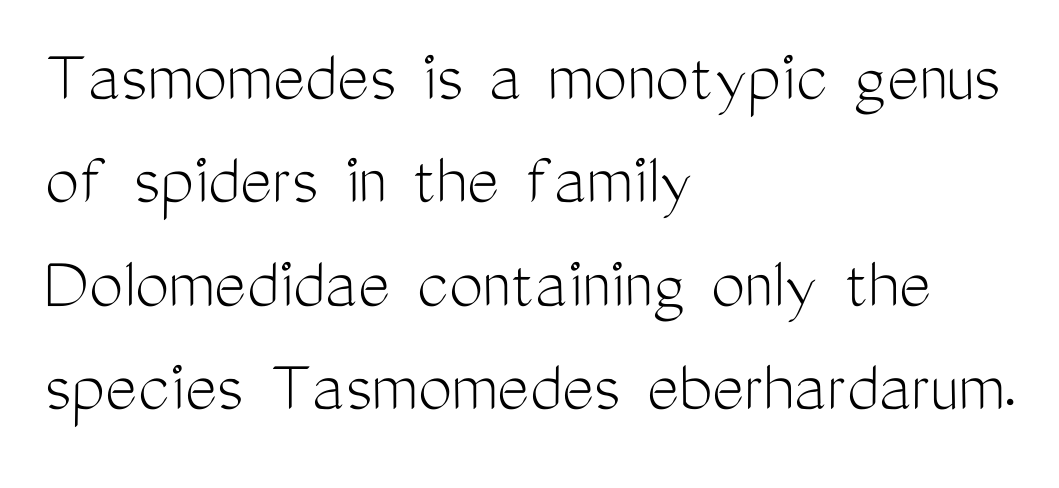
{"serif": "no", "italic": "no", "bold": "no", "weight": "light", "width": "condensed", "stroke_contrast": "medium", "x_height": "medium", "monospaced": "no", "underline": "no", "align": "left", "line_spacing": "normal", "line_spacing_ratio": 1.36, "letter_spacing": "normal", "letter_spacing_em": 0.0, "glyph_px": 76}
